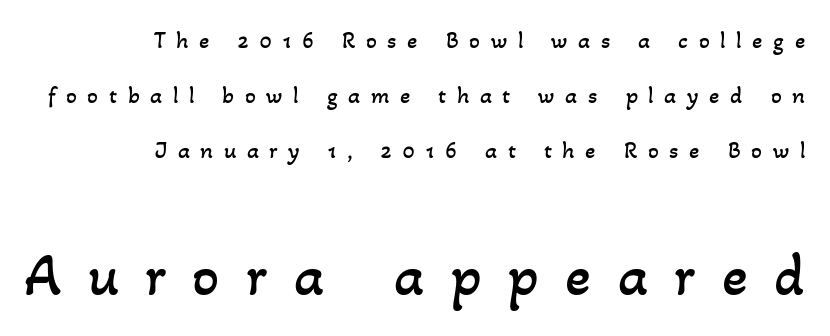
Q: Is the text bold? A: No.
Q: Is the text underlined? A: No.
Q: How is the paragraph aligned? A: Right-aligned.
Q: Is the spacing between letters normal or unusually wide? A: Unusually wide.
Q: Is the spacing between lines tight, normal or loose? A: Loose.
Q: Which block of text is set in a larger size, the first (top) or the second (bottom)? A: The second (bottom) one.
Q: Width (condensed, normal, or wide)? A: Normal.
Q: Stroke contrast? A: Low.
Q: x-height? A: Small.
Q: Monospaced? A: No.
